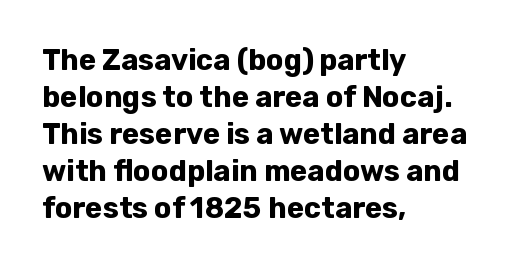
Words appear dense and cohesive because spacing is normal. The rendering anchors every line to the left-hand side. Typographically, this falls in the sans-serif category. Lines of text with bare space underneath. When letters stand straight like this, we call the style roman or upright. Students, observe: this is what conventionally led text looks like.
